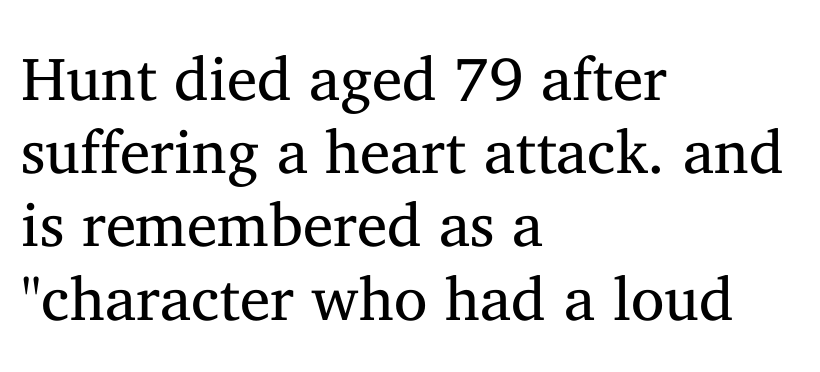
Q: Is the text bold? A: No.
Q: Is the text italic (slanted)? A: No, it is upright.
Q: Is the typeface a serif or a sans-serif typeface? A: Serif.
Q: Is the text underlined? A: No.
Q: How is the paragraph aligned? A: Left-aligned.
Q: Is the spacing between letters normal or unusually wide? A: Normal.
Q: Width (condensed, normal, or wide)? A: Normal.
Q: Stroke contrast? A: Medium.
Q: x-height? A: Medium.
Q: Monospaced? A: No.
